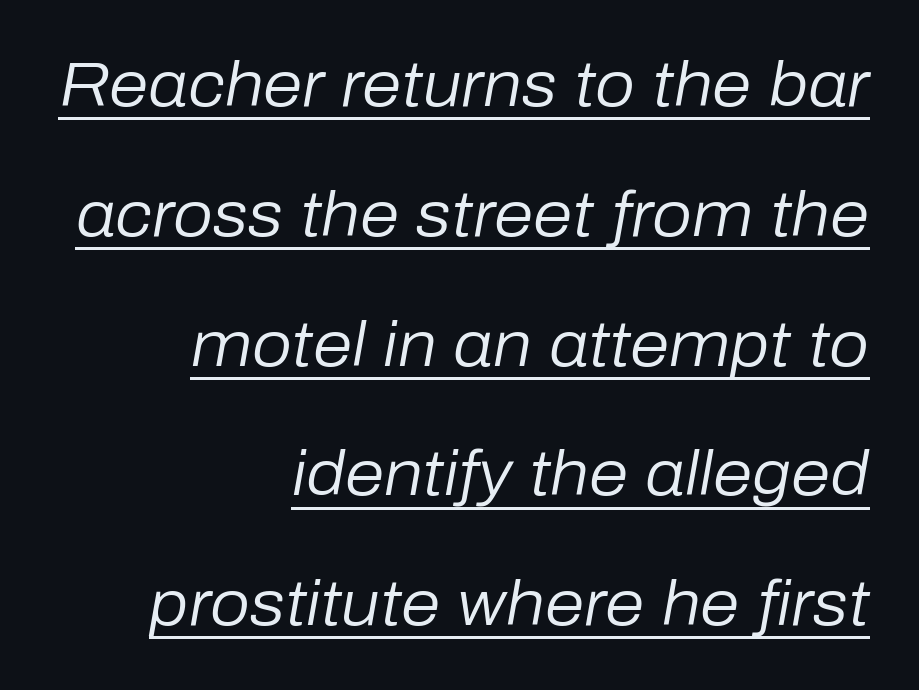
Successive baselines arrive slowly, with a big drop between each. Look at the tracking — it's just the regular setting, nothing added. The glyphs look as if they've been sheared to an angle. No letter is thick-stroked: the sample isn't bold. Here the designer chose a conventional face with non-uniform glyph widths.
